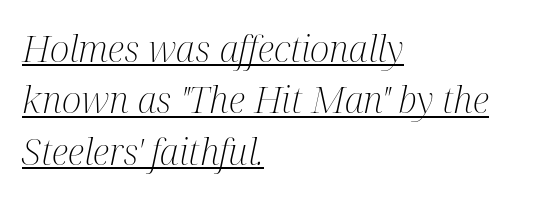
Q: Is the text bold? A: No.
Q: Is the text italic (slanted)? A: Yes, it leans right by about 12 degrees.
Q: Is the typeface a serif or a sans-serif typeface? A: Serif.
Q: Is the text underlined? A: Yes.
Q: How is the paragraph aligned? A: Left-aligned.
Q: Is the spacing between letters normal or unusually wide? A: Normal.
Q: Is the spacing between lines tight, normal or loose? A: Normal.
Q: Width (condensed, normal, or wide)? A: Condensed.
Q: Stroke contrast? A: Medium.
Q: x-height? A: Medium.
Q: Monospaced? A: No.
